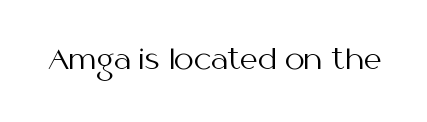
{"serif": "no", "italic": "no", "bold": "no", "weight": "regular", "width": "normal", "stroke_contrast": "medium", "x_height": "medium", "monospaced": "no", "underline": "no", "letter_spacing": "normal", "letter_spacing_em": 0.0, "glyph_px": 28}
